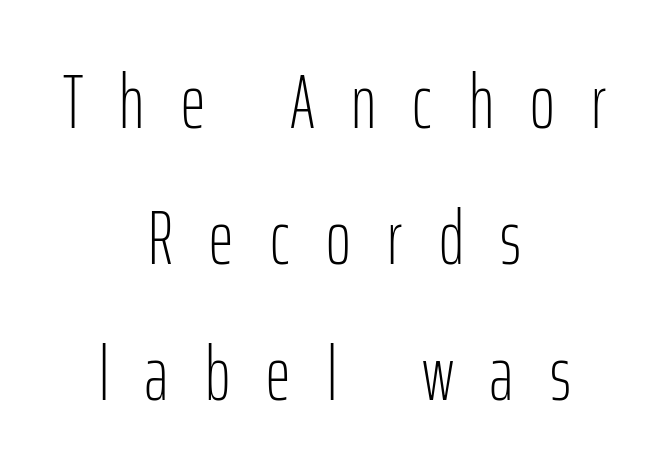
The rendering shows plain stroke endings on the letterforms — a sans-serif design. Substantial extra tracking has been applied to these lines. The font is comparable to plain body text, perhaps lighter. The face used here is proportionally spaced, like ordinary book or web type. The baseline area is clear.
